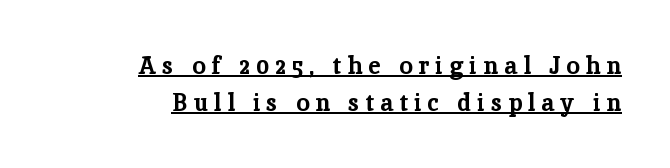
Q: Is the text bold? A: Yes.
Q: Is the text italic (slanted)? A: No, it is upright.
Q: Is the text underlined? A: Yes.
Q: How is the paragraph aligned? A: Right-aligned.
Q: Is the spacing between letters normal or unusually wide? A: Unusually wide.
Q: Is the spacing between lines tight, normal or loose? A: Normal.
